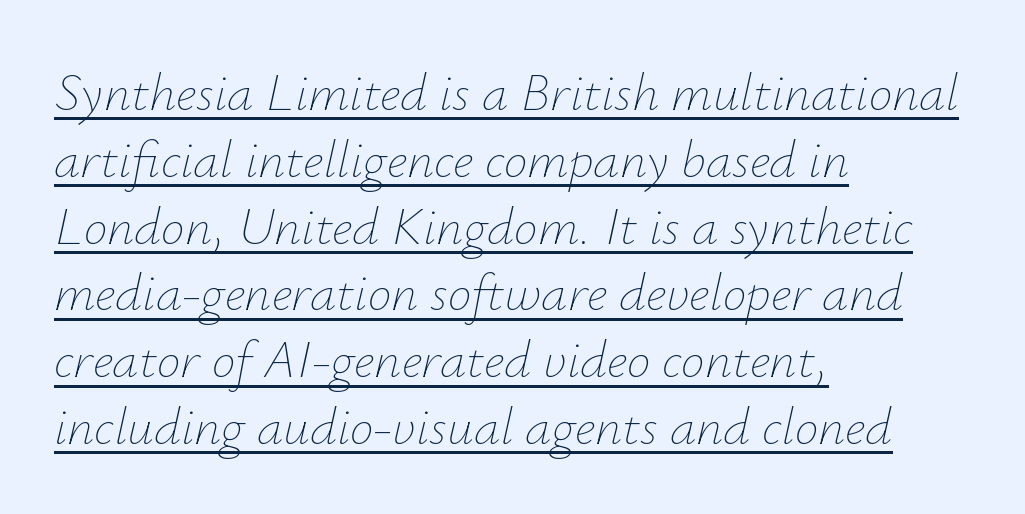
The image shows 53 px thin type, italic (leaning right); set left-aligned, normal line spacing (1.26x), normal letter spacing, underlined; low stroke contrast and a small x-height.
